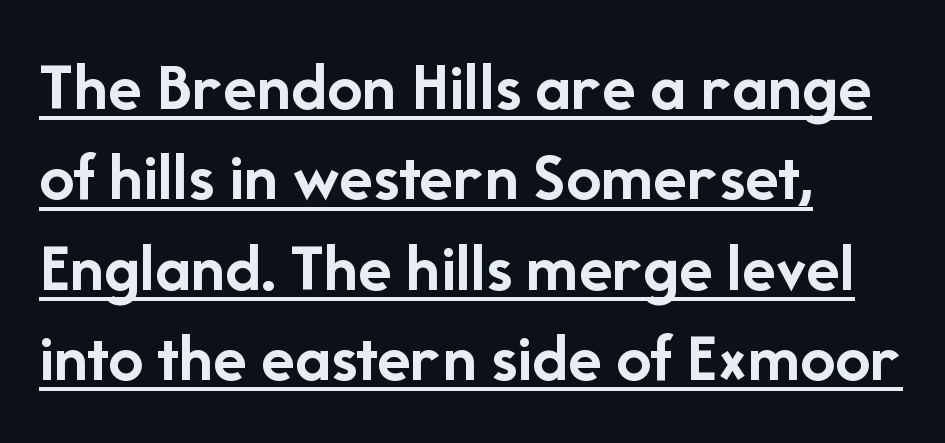
The image shows 70 px semibold sans-serif type, upright; set left-aligned, normal line spacing (1.29x), normal letter spacing, underlined; low stroke contrast and a medium x-height.
